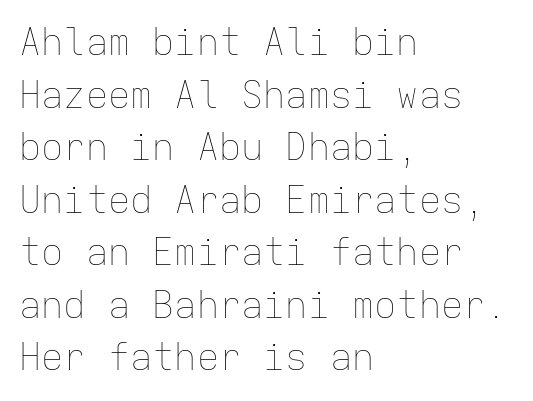
A clean baseline with only descenders dipping below it. The font sits on the lighter half of the weight spectrum, regular included. These lines keep a tight, regular rhythm from letter to letter. Does the copy run flush right? No — it runs flush left. A roman cut, with each character standing at attention. The passage shown stacks its lines at a standard gap.
